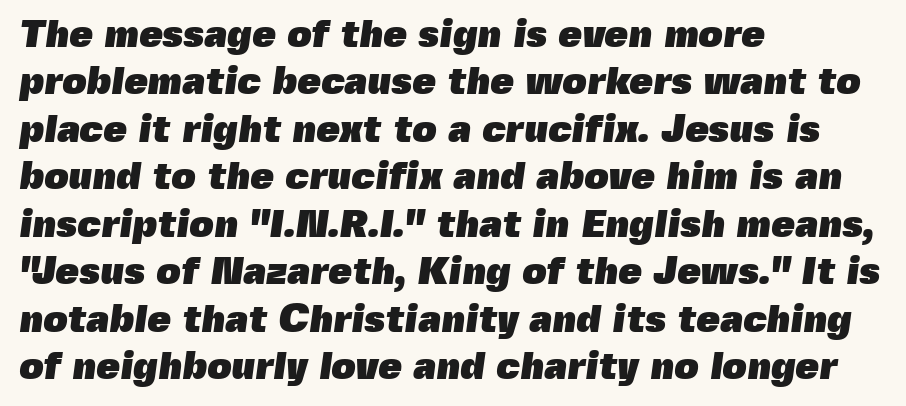
The image shows 38 px heavy sans-serif type; set left-aligned, normal line spacing (1.25x), normal letter spacing, not underlined; a medium x-height.
